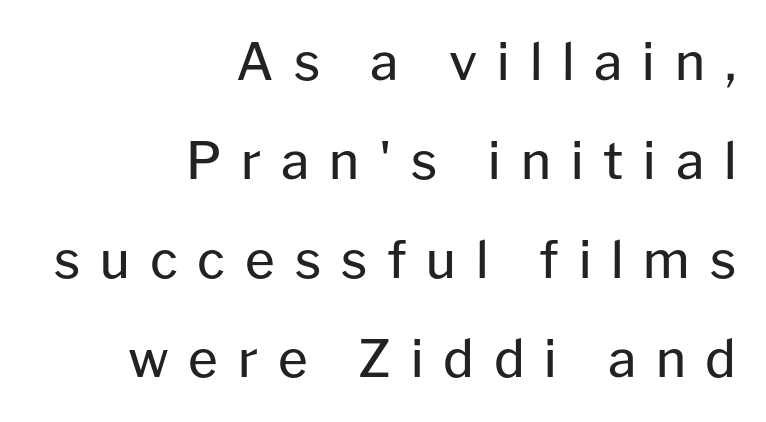
The image shows 51 px regular-weight sans-serif type, upright; set right-aligned, loose line spacing (1.94x), unusually wide letter spacing (+0.39 em), not underlined; low stroke contrast and a medium x-height.
